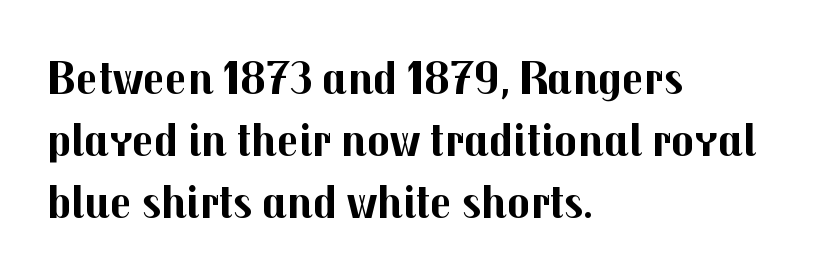
{"serif": "no", "italic": "no", "bold": "yes", "weight": "bold", "width": "normal", "stroke_contrast": "medium", "x_height": "medium", "monospaced": "no", "underline": "no", "align": "left", "line_spacing": "normal", "line_spacing_ratio": 1.29, "letter_spacing": "normal", "letter_spacing_em": 0.0, "glyph_px": 48}
